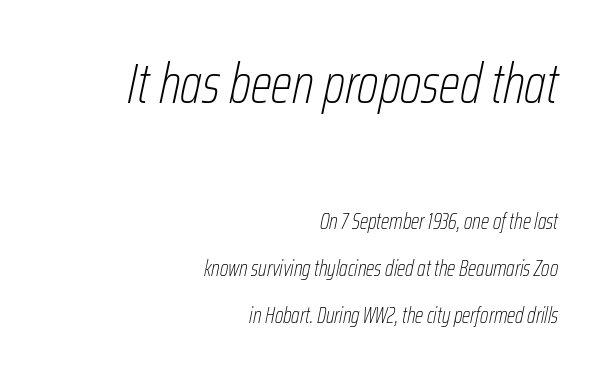
The image shows 56 px thin, condensed type, italic (leaning right); set right-aligned, loose line spacing (2.14x), normal letter spacing, not underlined; the first (top) block is 2.55x larger; low stroke contrast and a medium x-height.
